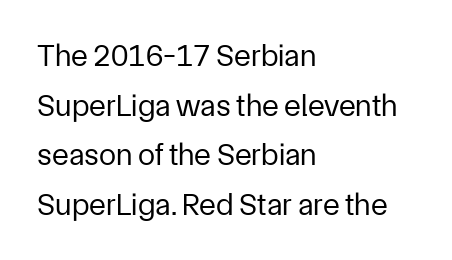
This is sans-serif lettering, the kind often seen on screens and signage. The letters advance in unequal steps, a hallmark of proportional type. Honestly, there is no underline to notice here at all. The space between consecutive lines is moderate.
